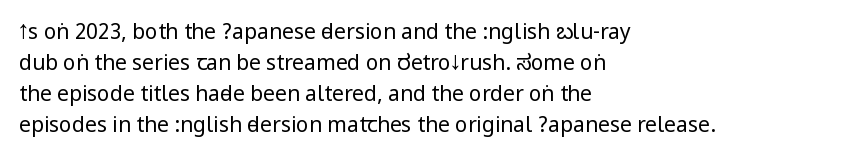
No chunkiness to these letters — they're not bold. The area under the type is left untouched. This rendering uses left alignment, leaving the right contour irregular. The font's upright variant was chosen for this text. Compared with typical body copy, the letter spacing here is the same.
